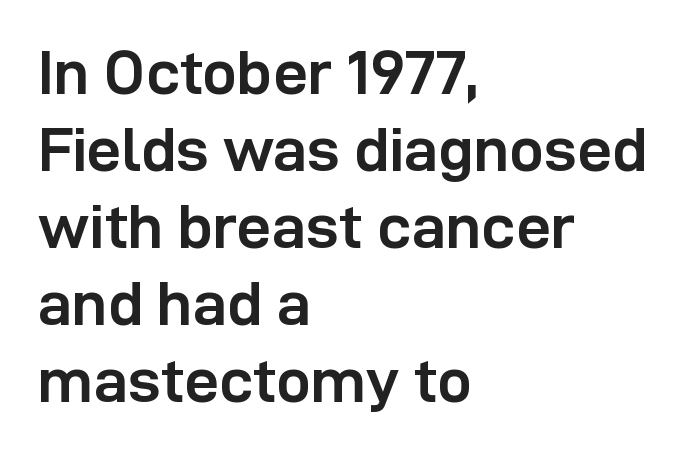
Q: Is the text bold? A: Yes.
Q: Is the text italic (slanted)? A: No, it is upright.
Q: Is the typeface a serif or a sans-serif typeface? A: Sans-serif.
Q: Is the text underlined? A: No.
Q: How is the paragraph aligned? A: Left-aligned.
Q: Is the spacing between letters normal or unusually wide? A: Normal.
Q: Width (condensed, normal, or wide)? A: Normal.
Q: Stroke contrast? A: Low.
Q: x-height? A: Medium.
Q: Monospaced? A: No.
